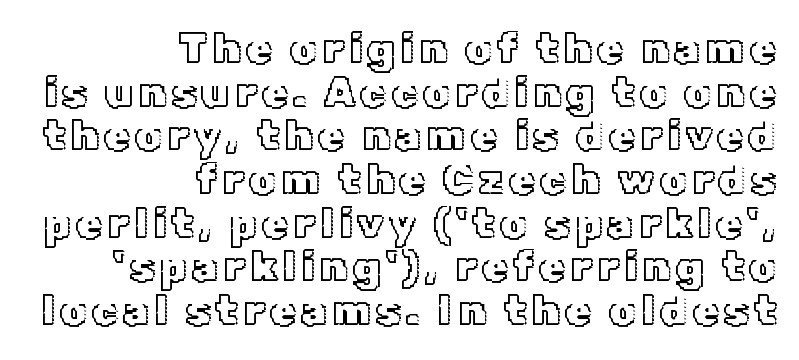
A typesetter would mark this as roman, not italic. Type without underlining. One glance says dense: line gaps are narrower than usual. Line ends are locked; line starts wander. A typesetter would call this proportional, since set widths differ per character.
